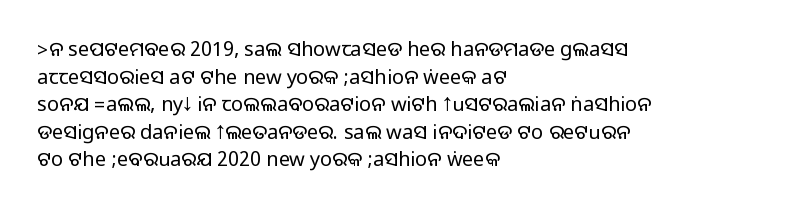
Q: Is the text italic (slanted)? A: No, it is upright.
Q: Is the text underlined? A: No.
Q: How is the paragraph aligned? A: Left-aligned.
Q: Is the spacing between letters normal or unusually wide? A: Normal.
Q: Is the spacing between lines tight, normal or loose? A: Normal.
